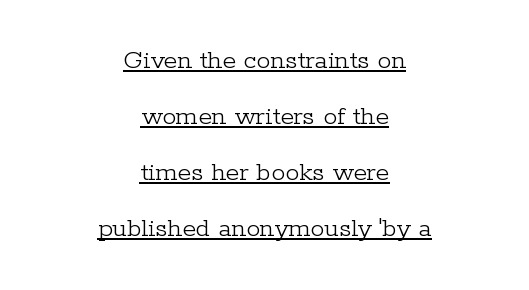
{"serif": "yes", "italic": "no", "bold": "no", "weight": "light", "width": "normal", "stroke_contrast": "low", "x_height": "medium", "monospaced": "no", "underline": "yes", "align": "center", "line_spacing": "loose", "line_spacing_ratio": 2.0, "letter_spacing": "normal", "letter_spacing_em": 0.0, "glyph_px": 28}
